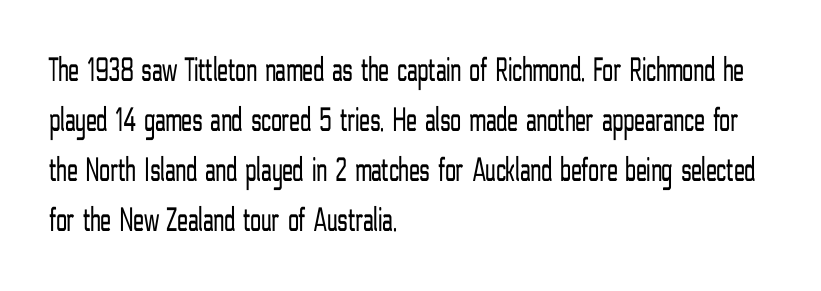
Q: Is the text bold? A: No.
Q: Is the text italic (slanted)? A: No, it is upright.
Q: Is the typeface a serif or a sans-serif typeface? A: Sans-serif.
Q: Is the text underlined? A: No.
Q: How is the paragraph aligned? A: Left-aligned.
Q: Is the spacing between letters normal or unusually wide? A: Normal.
Q: Is the spacing between lines tight, normal or loose? A: Normal.
Q: Width (condensed, normal, or wide)? A: Condensed.
Q: Stroke contrast? A: Low.
Q: x-height? A: Medium.
Q: Monospaced? A: No.
